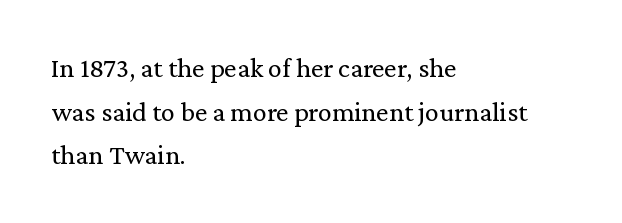
The image shows 28 px regular-weight serif type, upright; set left-aligned, normal line spacing (1.56x), normal letter spacing, not underlined; low stroke contrast and a medium x-height.
